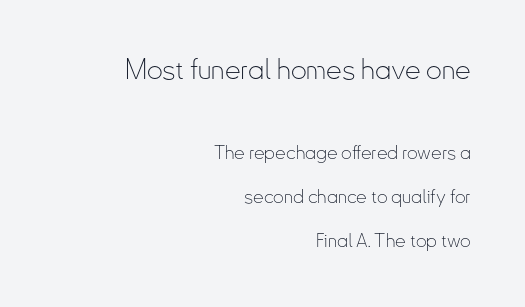
The image shows 28 px thin, condensed sans-serif type, upright; set right-aligned, loose line spacing (2.33x), normal letter spacing, not underlined; the first (top) block is 1.47x larger; low stroke contrast and a small x-height.
